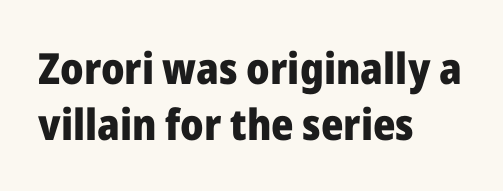
{"serif": "no", "italic": "no", "bold": "yes", "weight": "heavy", "width": "normal", "stroke_contrast": "low", "x_height": "medium", "monospaced": "no", "underline": "no", "align": "left", "line_spacing": "normal", "line_spacing_ratio": 1.3, "letter_spacing": "normal", "letter_spacing_em": 0.0, "glyph_px": 43}
